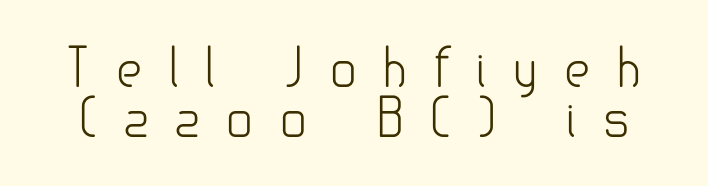
The image shows 52 px light sans-serif type, upright; set tight line spacing (0.96x), unusually wide letter spacing (+0.48 em), not underlined; low stroke contrast and a small x-height.
